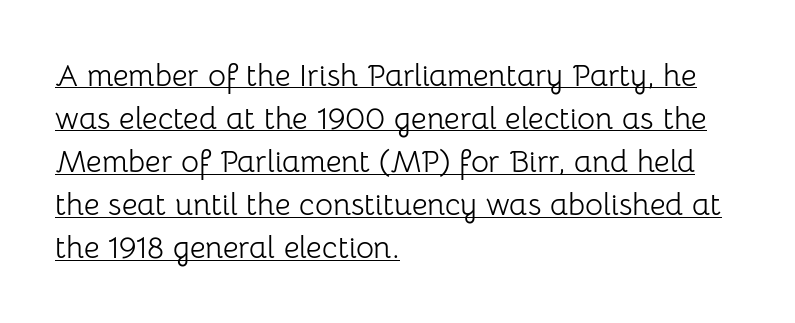
Q: Is the text bold? A: No.
Q: Is the text italic (slanted)? A: No, it is upright.
Q: Is the typeface a serif or a sans-serif typeface? A: Sans-serif.
Q: Is the text underlined? A: Yes.
Q: How is the paragraph aligned? A: Left-aligned.
Q: Is the spacing between letters normal or unusually wide? A: Normal.
Q: Is the spacing between lines tight, normal or loose? A: Normal.
Q: Width (condensed, normal, or wide)? A: Normal.
Q: Stroke contrast? A: Low.
Q: x-height? A: Medium.
Q: Monospaced? A: No.
